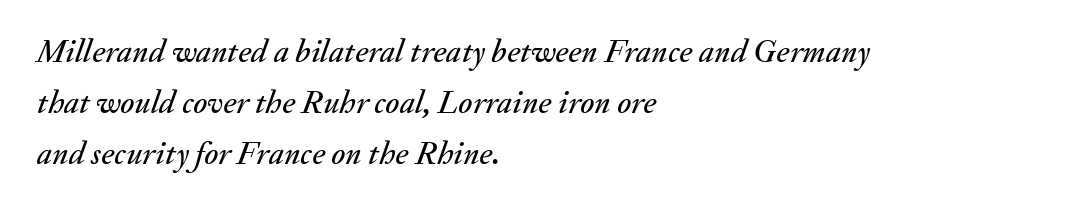
Note the varied advance widths — an 'i' is clearly narrower than an 'm'. Notice how descenders clear the ascenders below comfortably — that's standard leading. The passage shown has conventional tracking throughout. Lines of text with bare space underneath.
